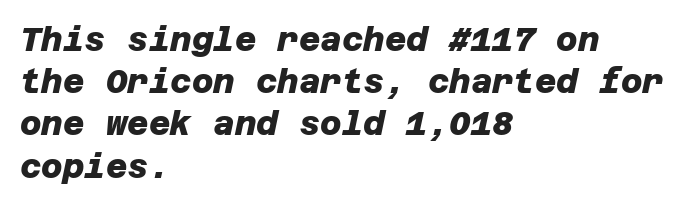
Q: Is the text bold? A: Yes.
Q: Is the typeface a serif or a sans-serif typeface? A: Sans-serif.
Q: Is the text underlined? A: No.
Q: How is the paragraph aligned? A: Left-aligned.
Q: Is the spacing between letters normal or unusually wide? A: Normal.
Q: Is the spacing between lines tight, normal or loose? A: Normal.
Q: Width (condensed, normal, or wide)? A: Normal.
Q: Stroke contrast? A: Low.
Q: x-height? A: Large.
